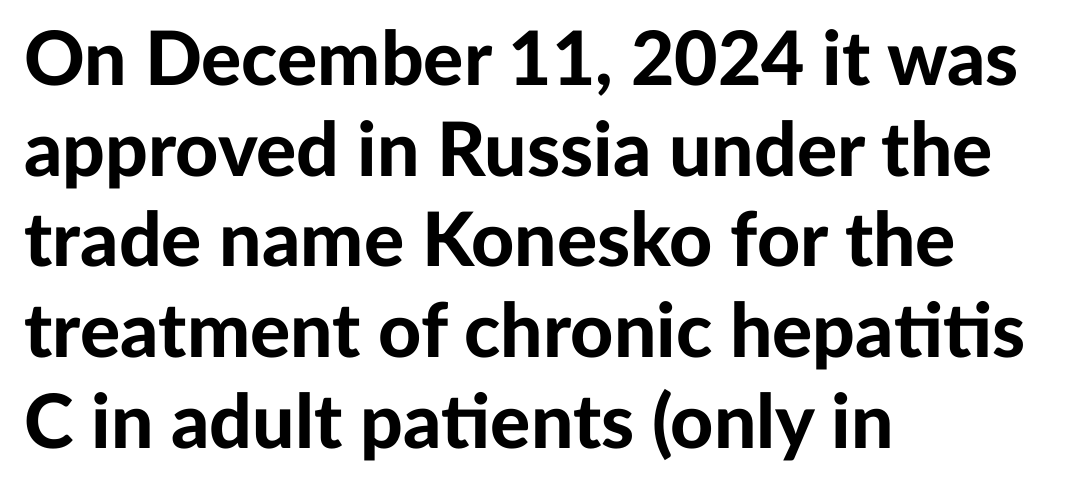
Q: Is the text bold? A: Yes.
Q: Is the text italic (slanted)? A: No, it is upright.
Q: Is the typeface a serif or a sans-serif typeface? A: Sans-serif.
Q: Is the text underlined? A: No.
Q: How is the paragraph aligned? A: Left-aligned.
Q: Is the spacing between letters normal or unusually wide? A: Normal.
Q: Width (condensed, normal, or wide)? A: Normal.
Q: Stroke contrast? A: Low.
Q: x-height? A: Medium.
Q: Monospaced? A: No.
